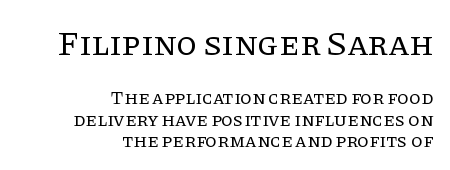
{"serif": "yes", "italic": "no", "bold": "no", "weight": "regular", "width": "normal", "stroke_contrast": "low", "x_height": "large", "monospaced": "no", "underline": "no", "align": "right", "line_spacing": "tight", "line_spacing_ratio": 1.12, "letter_spacing": "normal", "letter_spacing_em": 0.0, "larger_block": "first", "size_ratio": 1.79, "glyph_px": 34}
